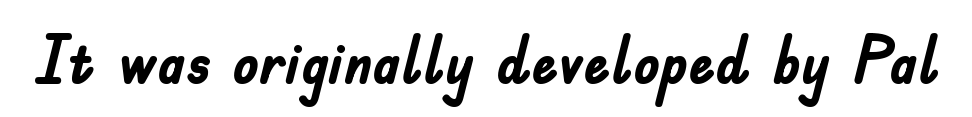
The image shows 66 px semibold, condensed sans-serif type; set normal letter spacing, not underlined; low stroke contrast and a small x-height.
